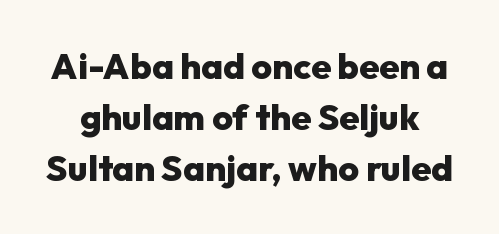
{"serif": "no", "italic": "no", "bold": "yes", "weight": "heavy", "width": "normal", "stroke_contrast": "low", "x_height": "medium", "monospaced": "no", "underline": "no", "line_spacing": "normal", "line_spacing_ratio": 1.41, "letter_spacing": "normal", "letter_spacing_em": 0.0, "glyph_px": 36}
